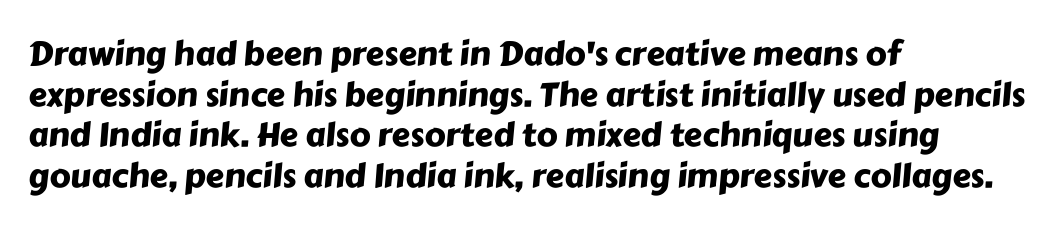
{"serif": "no", "width": "normal", "stroke_contrast": "low", "x_height": "medium", "monospaced": "no", "underline": "no", "align": "left", "line_spacing_ratio": 1.23, "letter_spacing": "normal", "letter_spacing_em": 0.0, "glyph_px": 33}
